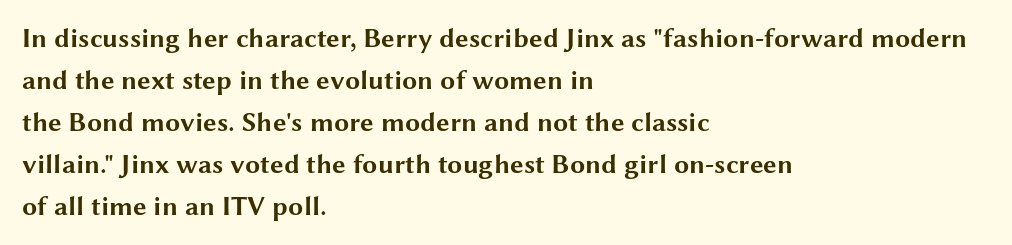
Nothing unusual about the tracking: characters are spaced as the font intends. Layout note: lines flush left. Does the lettering tilt? It doesn't — this is upright. The characters look thick and weighty, a clear bold. If you measured baseline to baseline, you'd find a middling distance. Underlining? Definitely not there.
